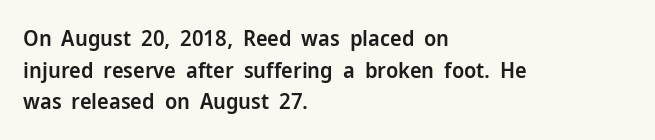
The passage shown stacks its lines at a standard gap. Beneath every word, the page is bare. The compositor pushed each line to the left boundary. Tall strokes in this sample are plumb rather than angled.
